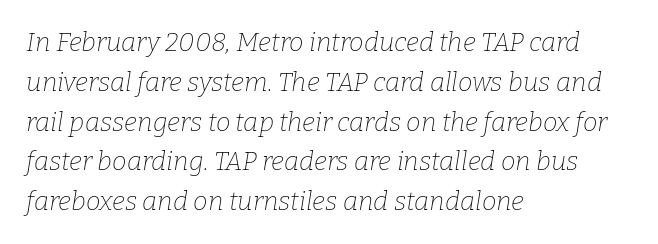
Q: Is the text bold? A: No.
Q: Is the text italic (slanted)? A: Yes, it leans right by about 9 degrees.
Q: Is the text underlined? A: No.
Q: How is the paragraph aligned? A: Left-aligned.
Q: Is the spacing between letters normal or unusually wide? A: Normal.
Q: Is the spacing between lines tight, normal or loose? A: Normal.
